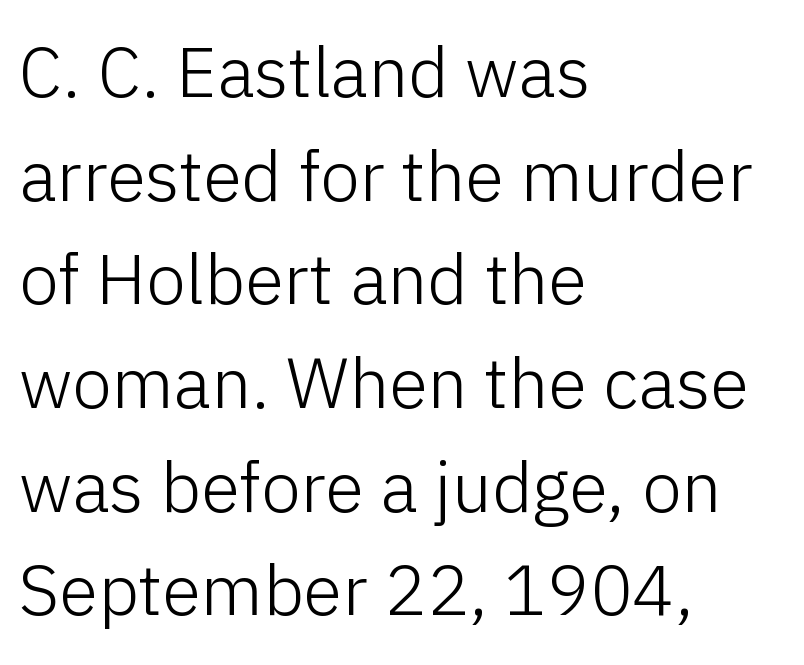
The compositor pushed each line to the left boundary. The rendering uses natural spacing where letterforms have individual widths. Stems and bowls with no extra thickness — not bold. Stroke terminals: plain, sans-serif.
